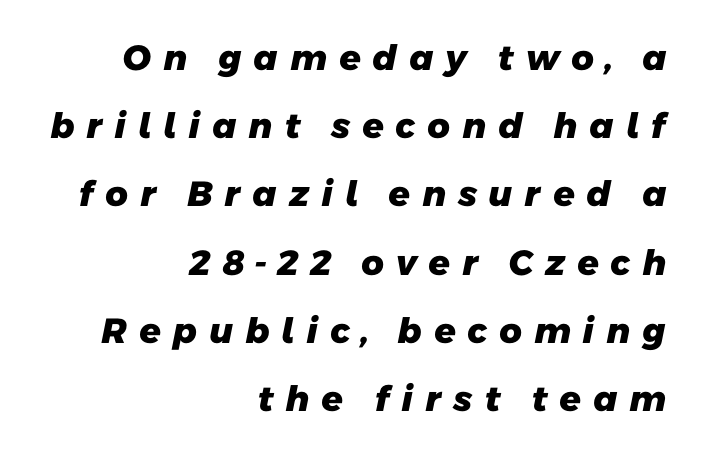
Thick stems and heavy bowls — unmistakably bold. Horizontally, the lines are justified to the trailing edge only. Serifs: no, the terminals of the letterforms are clean. Plain, unruled lines of type. This sample uses expanded letter spacing, leaving extra air between glyphs.
